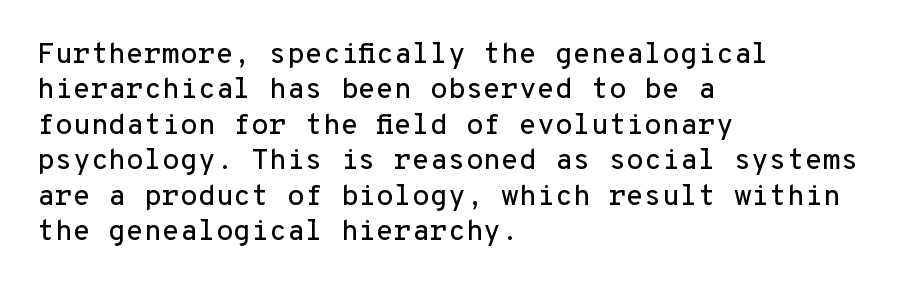
Just letters on the line, the space beneath them empty. Tall strokes in this sample are plumb rather than angled. A sans-serif font was chosen for this passage. Reading down the block, your eye returns to a fixed left position each line. The passage shown is typed in a monospace face where columns stay perfectly aligned. Characters follow at the spacing the type designer built in.
